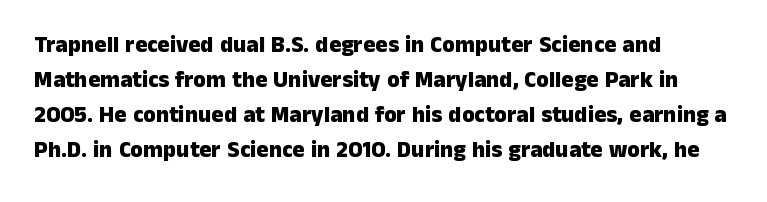
Q: Is the text bold? A: Yes.
Q: Is the text italic (slanted)? A: No, it is upright.
Q: Is the text underlined? A: No.
Q: How is the paragraph aligned? A: Left-aligned.
Q: Is the spacing between letters normal or unusually wide? A: Normal.
Q: Is the spacing between lines tight, normal or loose? A: Normal.
